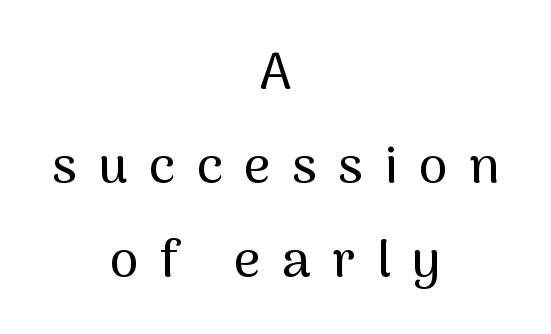
{"serif": "no", "italic": "no", "width": "normal", "stroke_contrast": "medium", "x_height": "medium", "monospaced": "no", "underline": "no", "align": "center", "line_spacing_ratio": 1.81, "letter_spacing": "wide", "letter_spacing_em": 0.41, "glyph_px": 52}
